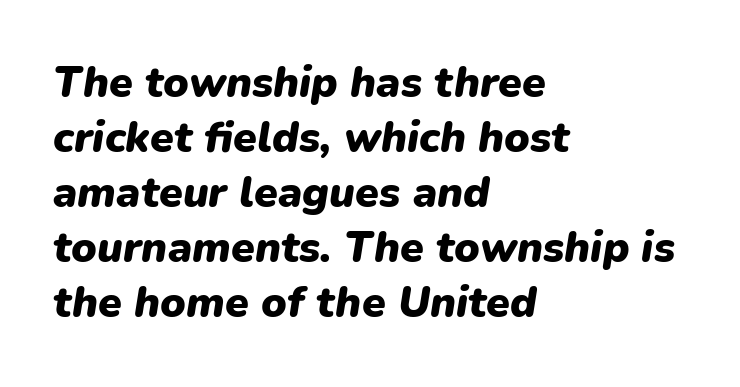
The image shows 43 px heavy type, italic (leaning right); set left-aligned, normal line spacing (1.28x), normal letter spacing, not underlined; low stroke contrast and a medium x-height.
